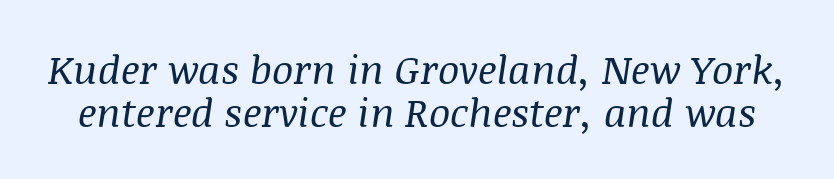
{"serif": "yes", "italic": "yes", "lean": "right", "slant_degrees": 8, "bold": "no", "weight": "regular", "width": "normal", "stroke_contrast": "medium", "x_height": "large", "monospaced": "no", "underline": "no", "line_spacing": "tight", "line_spacing_ratio": 1.07, "letter_spacing": "normal", "letter_spacing_em": 0.0, "glyph_px": 40}
